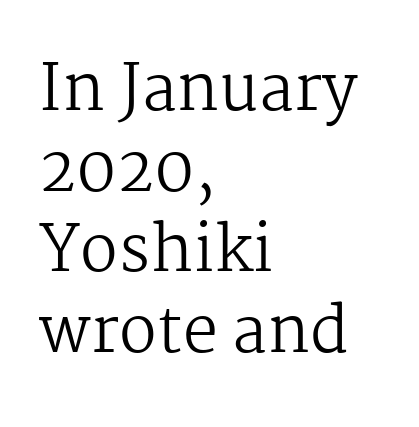
{"serif": "yes", "italic": "no", "bold": "no", "weight": "regular", "width": "normal", "stroke_contrast": "medium", "x_height": "medium", "monospaced": "no", "underline": "no", "align": "left", "line_spacing": "normal", "line_spacing_ratio": 1.28, "letter_spacing": "normal", "letter_spacing_em": 0.0, "glyph_px": 63}
